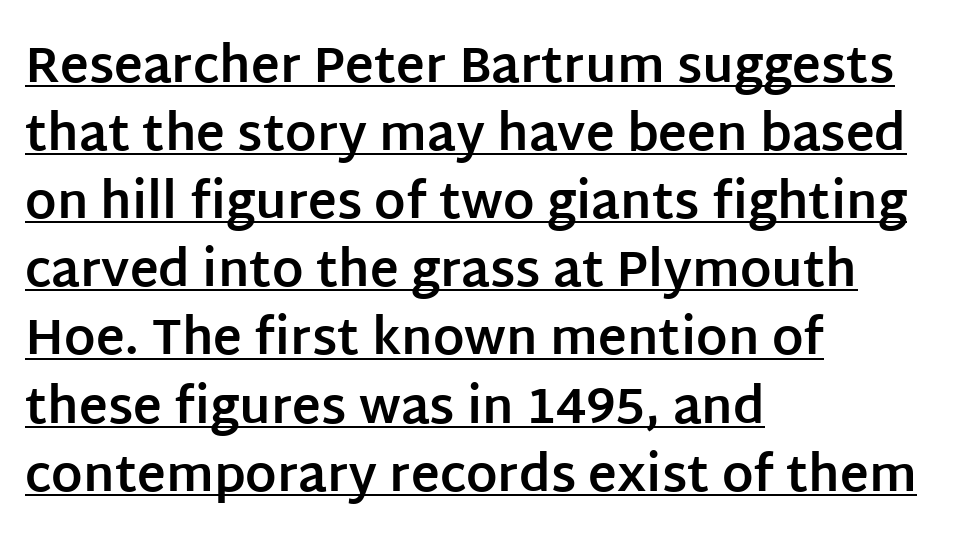
The image shows 49 px bold sans-serif type, upright; set left-aligned, normal line spacing (1.39x), normal letter spacing, underlined; low stroke contrast and a large x-height.
